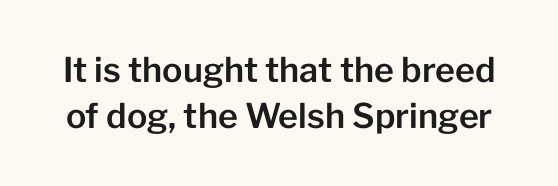
Varying glyph widths throughout — classic text-font behaviour. A typesetter would label this face a sans. Rendered with straight, roman letterforms. The baseline area is clear. Inter-character spacing is left at the font's built-in metrics. This sample keeps an unexceptional amount of space between lines.
